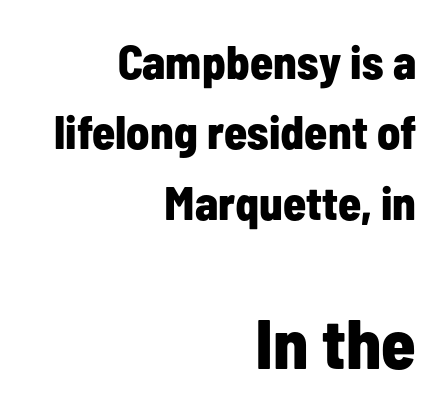
The image shows 70 px bold, condensed sans-serif type, upright; set right-aligned, normal line spacing (1.5x), normal letter spacing, not underlined; the second (bottom) block is 1.49x larger; low stroke contrast and a medium x-height.
